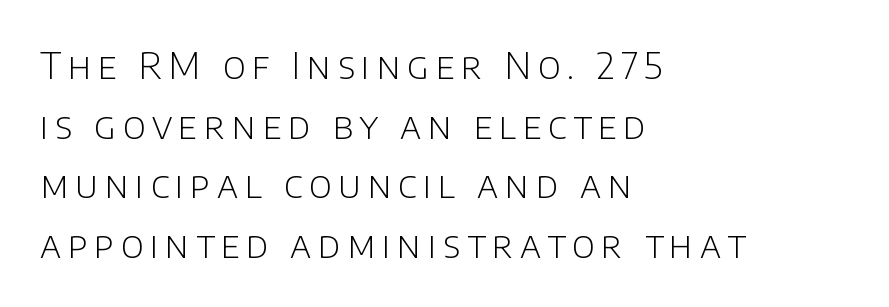
These lines sit exactly where default settings would place them. Descender tails drop into unmarked territory. Does the lettering tilt? It doesn't — this is upright. Think of a printed novel: that variable character pitch is what you see here. Does the copy run flush right? No — it runs flush left. The text was rendered using a sans face with plain stroke endings.
